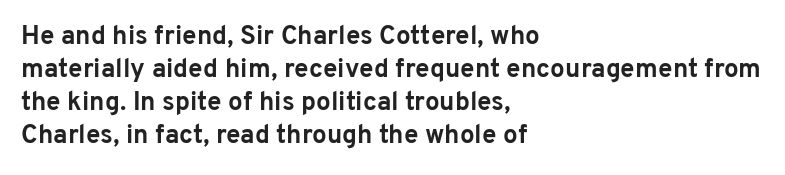
{"italic": "no", "bold": "yes", "underline": "no", "align": "left", "line_spacing": "normal", "line_spacing_ratio": 1.27, "letter_spacing": "normal", "letter_spacing_em": 0.0, "glyph_px": 26}
